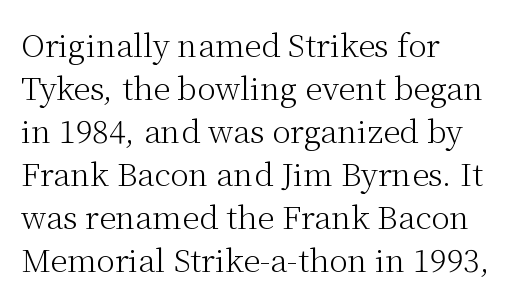
{"serif": "yes", "italic": "no", "bold": "no", "weight": "light", "width": "normal", "stroke_contrast": "medium", "x_height": "medium", "monospaced": "no", "underline": "no", "align": "left", "line_spacing": "normal", "line_spacing_ratio": 1.39, "letter_spacing": "normal", "letter_spacing_em": 0.0, "glyph_px": 31}
